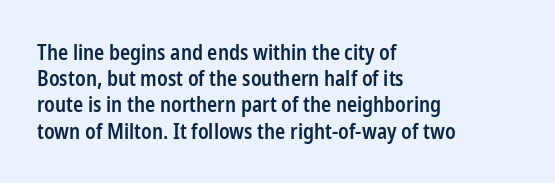
{"italic": "no", "bold": "semi", "underline": "no", "align": "left", "line_spacing": "normal", "line_spacing_ratio": 1.25, "letter_spacing": "normal", "letter_spacing_em": 0.0, "glyph_px": 21}
